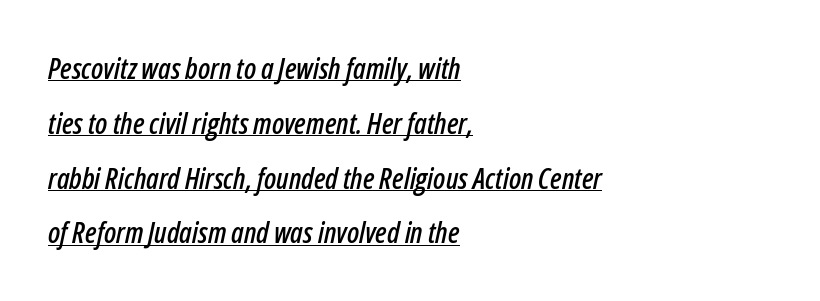
The image shows 29 px condensed type, italic (leaning right); set left-aligned, line spacing 1.89x, normal letter spacing, underlined; low stroke contrast and a medium x-height.
